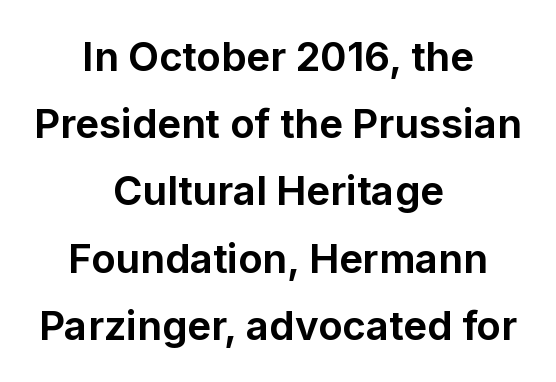
The image shows 40 px bold sans-serif type, upright; set centered, normal line spacing (1.68x), normal letter spacing, not underlined; low stroke contrast and a medium x-height.
